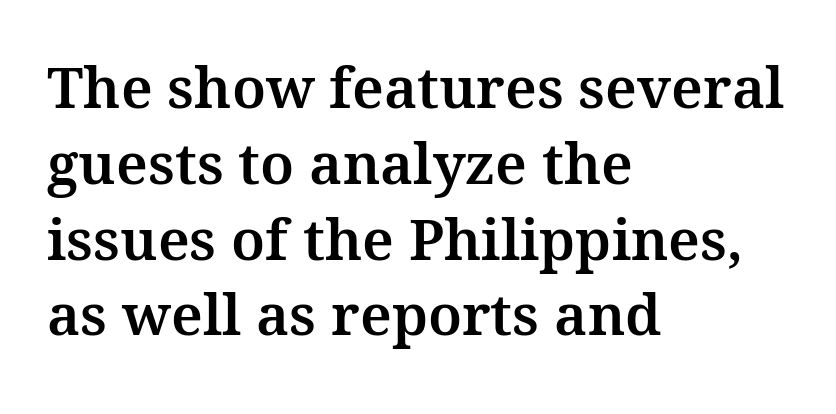
Q: Is the text italic (slanted)? A: No, it is upright.
Q: Is the typeface a serif or a sans-serif typeface? A: Serif.
Q: Is the text underlined? A: No.
Q: How is the paragraph aligned? A: Left-aligned.
Q: Is the spacing between letters normal or unusually wide? A: Normal.
Q: Is the spacing between lines tight, normal or loose? A: Normal.
Q: Width (condensed, normal, or wide)? A: Normal.
Q: Stroke contrast? A: Medium.
Q: x-height? A: Medium.
Q: Monospaced? A: No.
